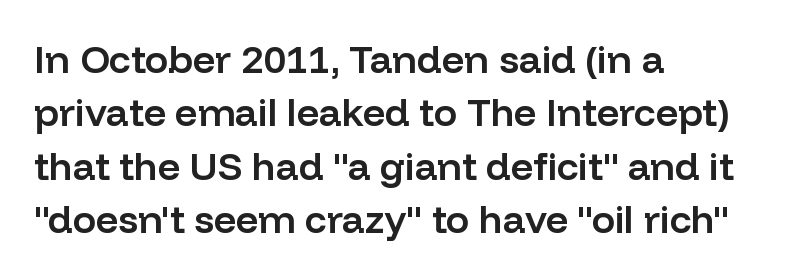
The image shows 39 px semibold sans-serif type, upright; set left-aligned, normal line spacing (1.37x), normal letter spacing, not underlined; low stroke contrast and a medium x-height.
